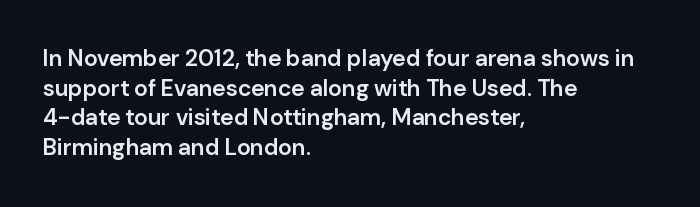
Stroke thickness is moderately raised; the sample reads as semibold. Vertical strokes here are truly vertical. The area under the type is left untouched. Summary of vertical rhythm: regular, with standard interline spacing.
